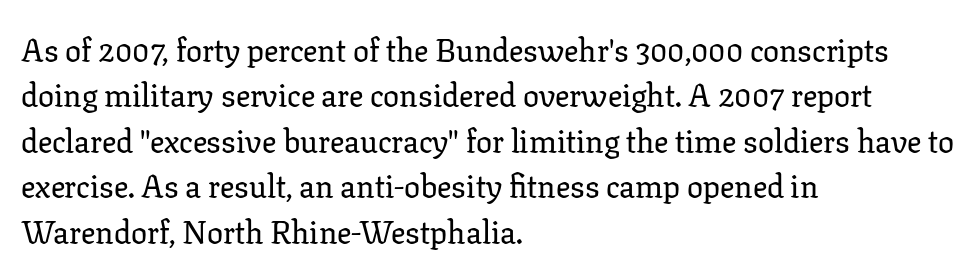
Q: Is the text italic (slanted)? A: No, it is upright.
Q: Is the typeface a serif or a sans-serif typeface? A: Serif.
Q: Is the text underlined? A: No.
Q: How is the paragraph aligned? A: Left-aligned.
Q: Is the spacing between letters normal or unusually wide? A: Normal.
Q: Is the spacing between lines tight, normal or loose? A: Normal.
Q: Width (condensed, normal, or wide)? A: Normal.
Q: Stroke contrast? A: Low.
Q: x-height? A: Medium.
Q: Monospaced? A: No.
